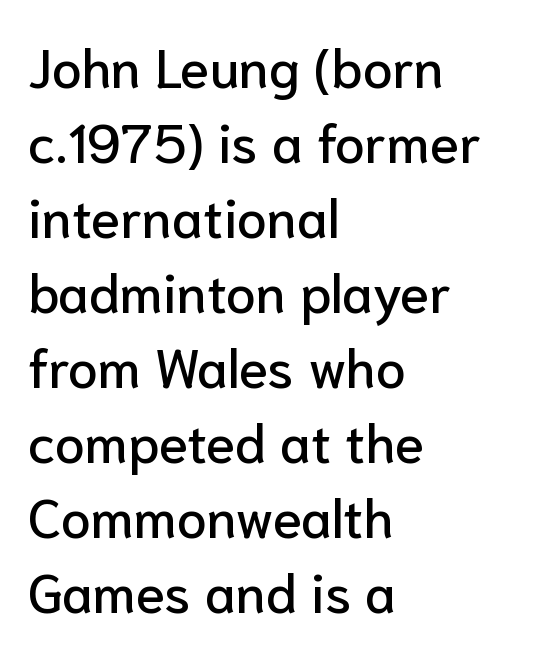
The image shows 54 px sans-serif type, upright; set left-aligned, normal line spacing (1.39x), normal letter spacing, not underlined; low stroke contrast and a medium x-height.
